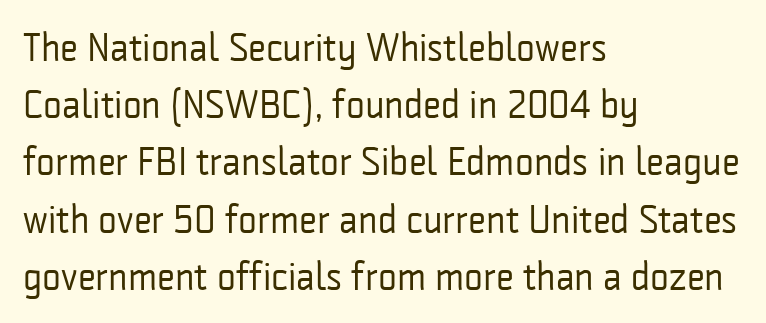
{"serif": "no", "italic": "no", "bold": "no", "weight": "regular", "width": "condensed", "stroke_contrast": "low", "x_height": "medium", "monospaced": "no", "underline": "no", "align": "left", "line_spacing": "normal", "line_spacing_ratio": 1.43, "letter_spacing": "normal", "letter_spacing_em": 0.0, "glyph_px": 40}
